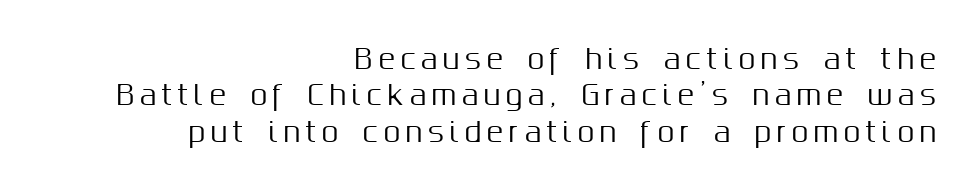
{"italic": "no", "underline": "no", "align": "right", "line_spacing": "normal", "line_spacing_ratio": 1.35, "letter_spacing": "wide", "letter_spacing_em": 0.21, "glyph_px": 27}
